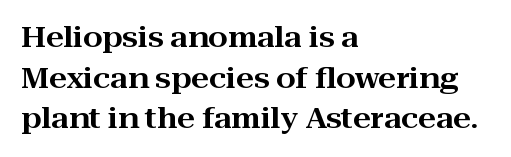
The image shows 28 px wide serif type, upright; set left-aligned, normal line spacing (1.45x), normal letter spacing, not underlined; high stroke contrast and a medium x-height.
